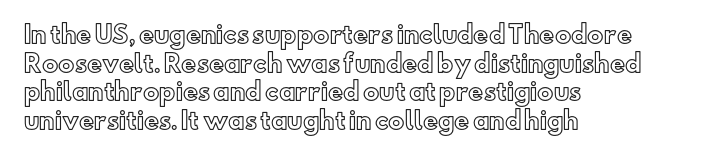
Q: Is the text italic (slanted)? A: No, it is upright.
Q: Is the text underlined? A: No.
Q: How is the paragraph aligned? A: Left-aligned.
Q: Is the spacing between letters normal or unusually wide? A: Normal.
Q: Is the spacing between lines tight, normal or loose? A: Normal.
